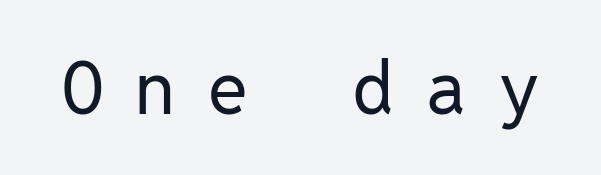
Characters remain perfectly vertical along every line. The passage shown is not bold in any degree. Compared with typical body copy, the letter spacing here is much looser. The passage shown is typed in a monospace face where columns stay perfectly aligned. Underlining? Definitely not there. In terms of letterform style, serifs are entirely absent.
